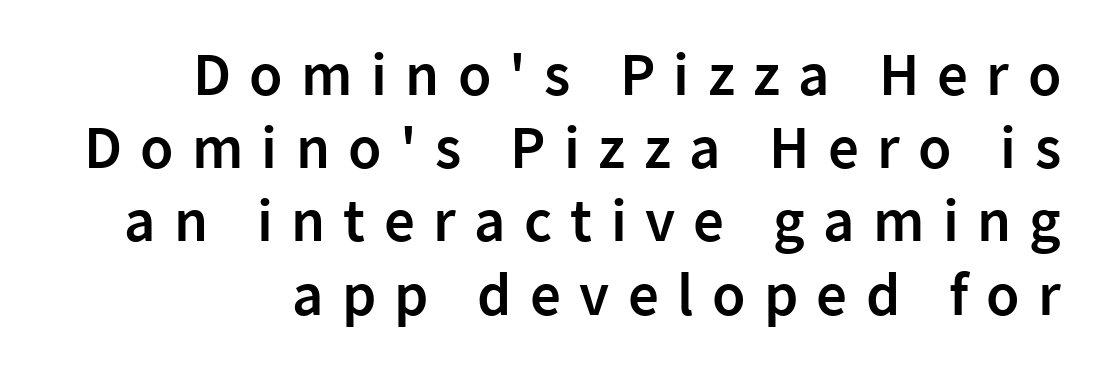
Style check: upright. A flush-right, rag-left setting is used for this passage. The letters advance in unequal steps, a hallmark of proportional type. Look at the tracking — it's clearly loosened, letters drifting apart. The glyphs in this specimen are sans serif.
